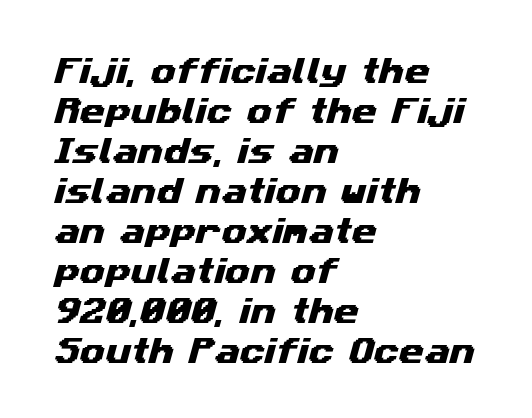
The image shows 29 px wide sans-serif type; set left-aligned, normal line spacing (1.38x), normal letter spacing, not underlined; medium stroke contrast and a medium x-height.
